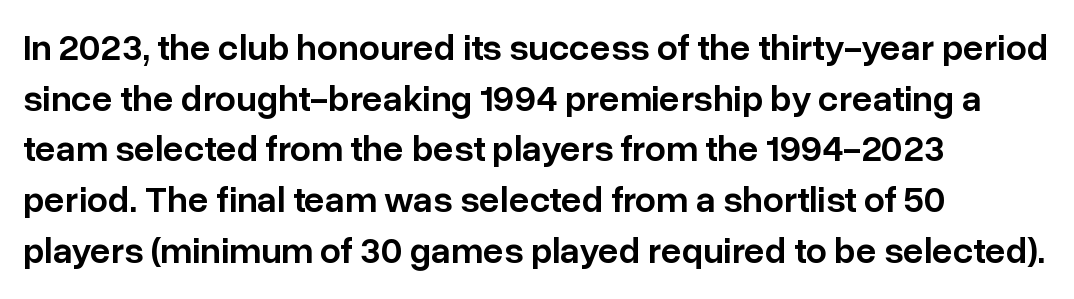
{"serif": "no", "italic": "no", "bold": "semi", "weight": "semibold", "width": "normal", "stroke_contrast": "low", "x_height": "medium", "monospaced": "no", "underline": "no", "align": "left", "line_spacing": "normal", "line_spacing_ratio": 1.37, "letter_spacing": "normal", "letter_spacing_em": 0.0, "glyph_px": 37}
